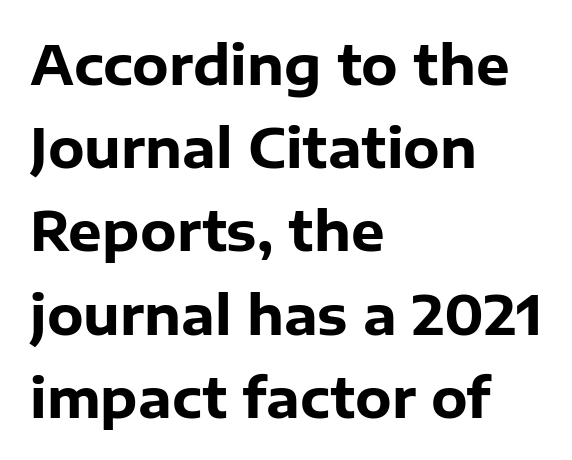
{"serif": "no", "italic": "no", "bold": "yes", "weight": "heavy", "width": "normal", "stroke_contrast": "low", "x_height": "medium", "monospaced": "no", "underline": "no", "align": "left", "line_spacing": "normal", "line_spacing_ratio": 1.57, "letter_spacing": "normal", "letter_spacing_em": 0.0, "glyph_px": 53}
